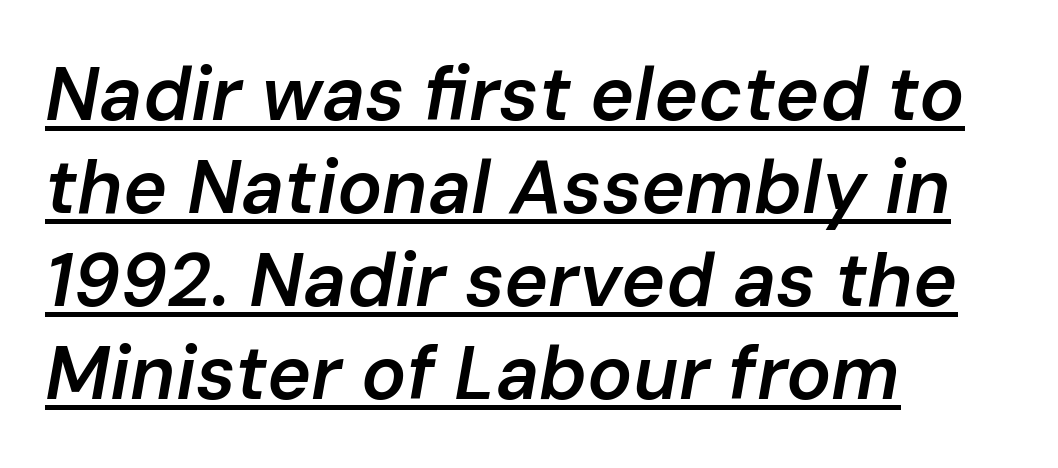
{"italic": "yes", "lean": "right", "slant_degrees": 10, "bold": "semi", "weight": "semibold", "width": "normal", "stroke_contrast": "low", "x_height": "medium", "monospaced": "no", "underline": "yes", "align": "left", "line_spacing_ratio": 1.24, "letter_spacing": "normal", "letter_spacing_em": 0.0, "glyph_px": 75}
